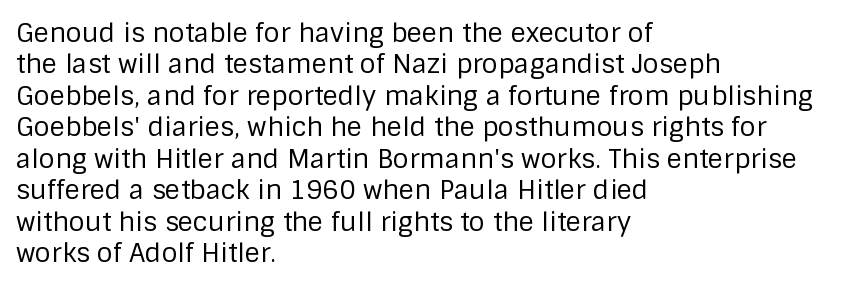
Q: Is the text bold? A: No.
Q: Is the text italic (slanted)? A: No, it is upright.
Q: Is the text underlined? A: No.
Q: How is the paragraph aligned? A: Left-aligned.
Q: Is the spacing between letters normal or unusually wide? A: Normal.
